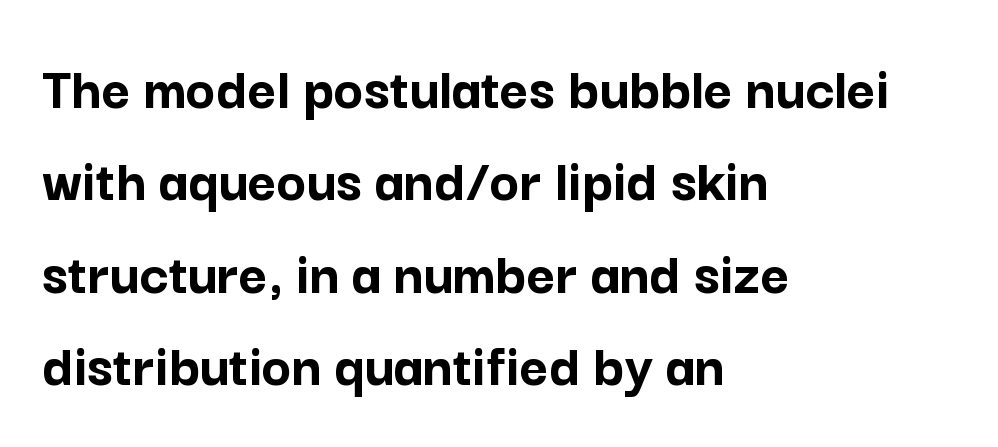
Q: Is the text bold? A: Yes.
Q: Is the text italic (slanted)? A: No, it is upright.
Q: Is the typeface a serif or a sans-serif typeface? A: Sans-serif.
Q: Is the text underlined? A: No.
Q: How is the paragraph aligned? A: Left-aligned.
Q: Is the spacing between letters normal or unusually wide? A: Normal.
Q: Is the spacing between lines tight, normal or loose? A: Normal.
Q: Width (condensed, normal, or wide)? A: Normal.
Q: Stroke contrast? A: Low.
Q: x-height? A: Medium.
Q: Monospaced? A: No.
